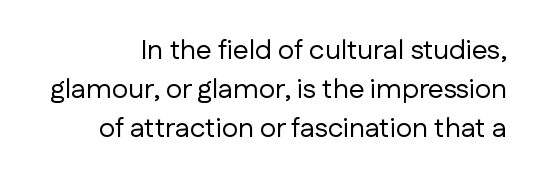
The image shows 28 px regular-weight sans-serif type, upright; set normal line spacing (1.4x), normal letter spacing, not underlined; low stroke contrast and a medium x-height.
